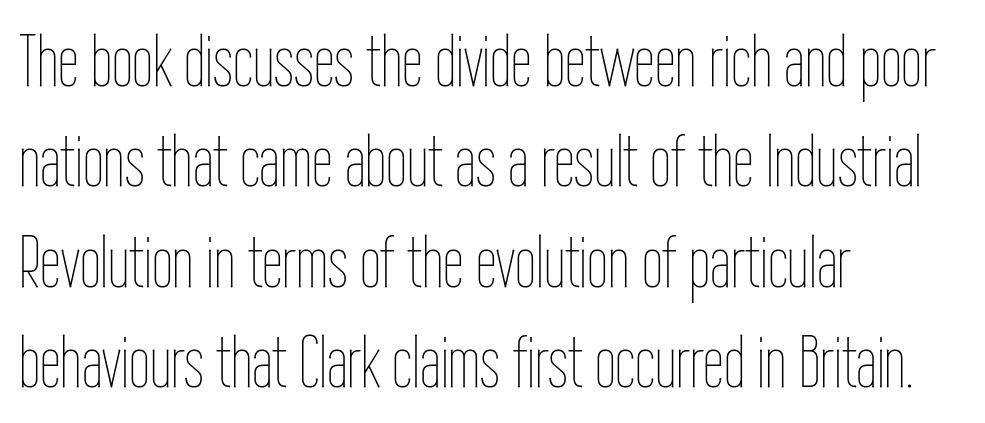
Stems and bowls with no extra thickness — not bold. Short and long lines alike share a common starting point at left. The leading is moderate, giving the passage an even texture. A typesetter would call this proportional, since set widths differ per character. Glance below the letters and you will spot only blank space. Every character sits straight up, as roman type does.
